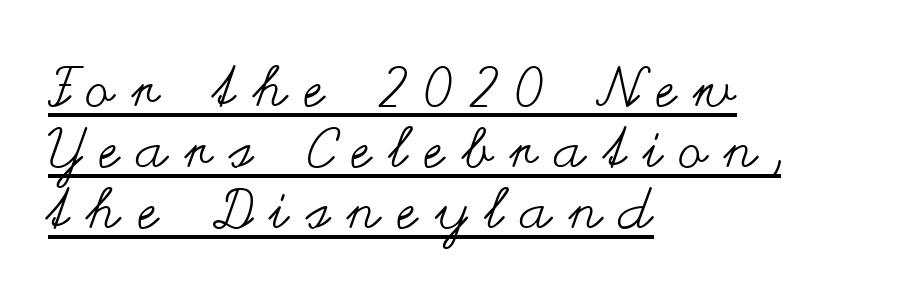
Teacher's note: observe the even left margin — that is flush-left alignment. Each letter keeps its own natural width here, so spacing adapts to shape. Interline gaps are noticeably narrow in this sample. This sample carries an underscore along the baseline area. The strokes carry an ordinary text weight at most.
